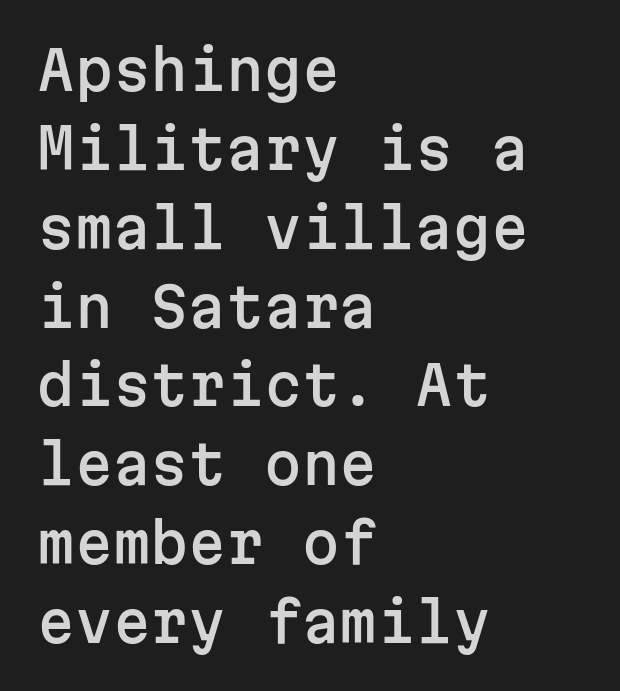
The image shows 54 px sans-serif type, upright, monospaced; set left-aligned, normal line spacing (1.46x), normal letter spacing, not underlined; low stroke contrast and a medium x-height.
